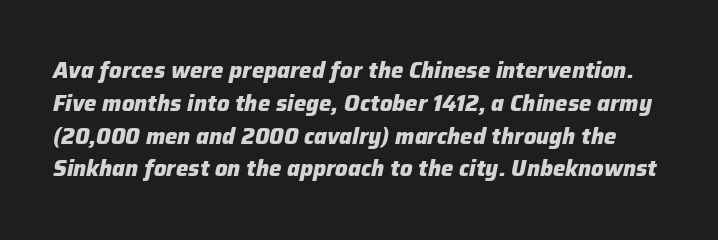
The image shows 22 px bold type, italic (leaning right); set normal line spacing (1.49x), normal letter spacing, not underlined.
